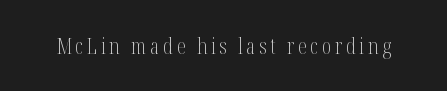
{"italic": "no", "bold": "no", "underline": "no", "glyph_px": 22}
